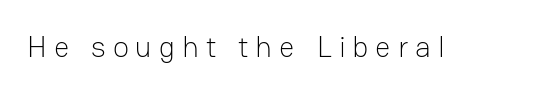
Q: Is the text bold? A: No.
Q: Is the text italic (slanted)? A: No, it is upright.
Q: Is the typeface a serif or a sans-serif typeface? A: Sans-serif.
Q: Is the text underlined? A: No.
Q: Is the spacing between letters normal or unusually wide? A: Unusually wide.
Q: Width (condensed, normal, or wide)? A: Normal.
Q: Stroke contrast? A: Low.
Q: x-height? A: Medium.
Q: Monospaced? A: No.
